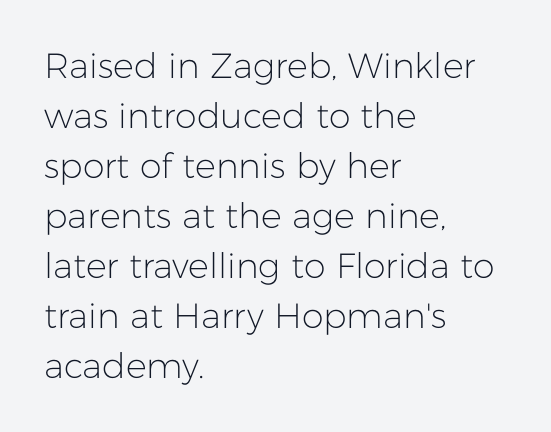
Reading down the block, your eye returns to a fixed left position each line. The typeface chosen for these lines omits serifs. Is the letter spacing exaggerated? No — it looks like the ordinary default. Glance below the letters and you will spot only blank space.
